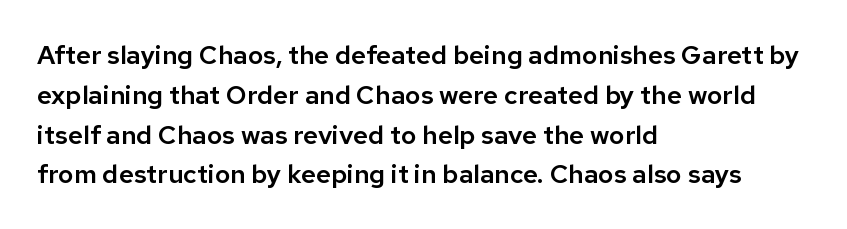
How would I describe the line gaps? Plain and ordinary. Does extra space separate the letters? No, they use regular spacing. These lines stack with their left ends in a neat column. Underlining? Definitely not there. Quick note: not italic, upright.
